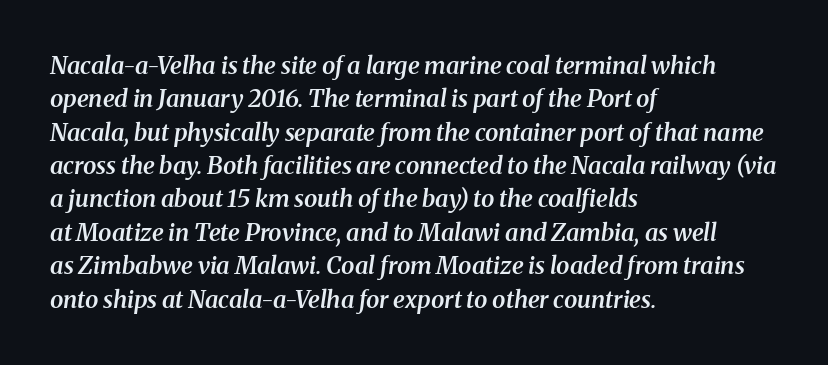
{"italic": "yes", "lean": "right", "slant_degrees": 8, "bold": "semi", "underline": "no", "align": "left", "line_spacing": "normal", "line_spacing_ratio": 1.39, "letter_spacing": "normal", "letter_spacing_em": 0.0, "glyph_px": 24}
